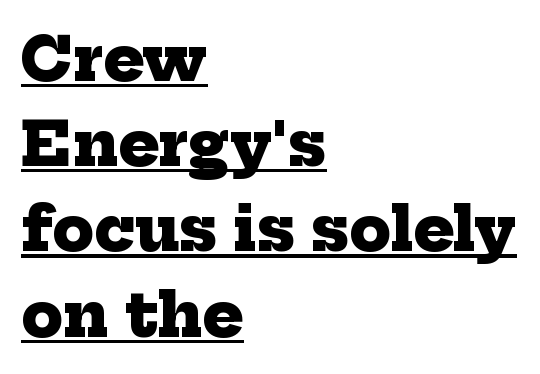
Q: Is the text bold? A: Yes.
Q: Is the typeface a serif or a sans-serif typeface? A: Serif.
Q: Is the text underlined? A: Yes.
Q: How is the paragraph aligned? A: Left-aligned.
Q: Is the spacing between letters normal or unusually wide? A: Normal.
Q: Is the spacing between lines tight, normal or loose? A: Normal.
Q: Width (condensed, normal, or wide)? A: Normal.
Q: Stroke contrast? A: Low.
Q: x-height? A: Medium.
Q: Monospaced? A: No.
